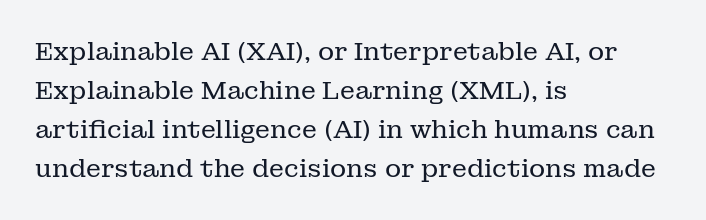
The image shows 25 px text type, upright; set left-aligned, normal line spacing (1.56x), normal letter spacing, not underlined.
